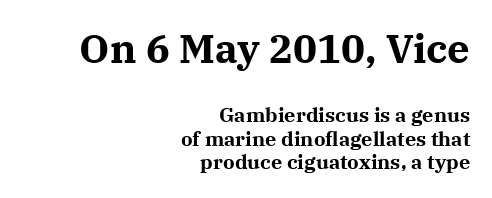
Q: Is the text bold? A: Yes.
Q: Is the text italic (slanted)? A: No, it is upright.
Q: Is the typeface a serif or a sans-serif typeface? A: Serif.
Q: Is the text underlined? A: No.
Q: How is the paragraph aligned? A: Right-aligned.
Q: Is the spacing between letters normal or unusually wide? A: Normal.
Q: Which block of text is set in a larger size, the first (top) or the second (bottom)? A: The first (top) one.
Q: Width (condensed, normal, or wide)? A: Normal.
Q: Stroke contrast? A: Medium.
Q: x-height? A: Medium.
Q: Monospaced? A: No.
